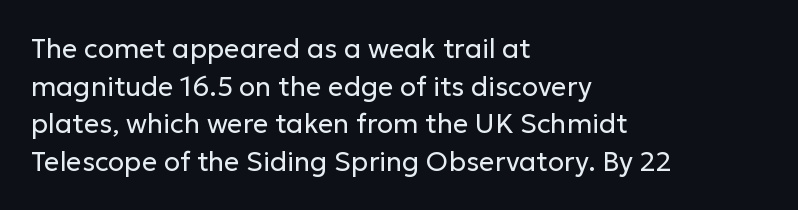
Q: Is the text bold? A: No.
Q: Is the text italic (slanted)? A: No, it is upright.
Q: Is the text underlined? A: No.
Q: How is the paragraph aligned? A: Left-aligned.
Q: Is the spacing between letters normal or unusually wide? A: Normal.
Q: Is the spacing between lines tight, normal or loose? A: Normal.
